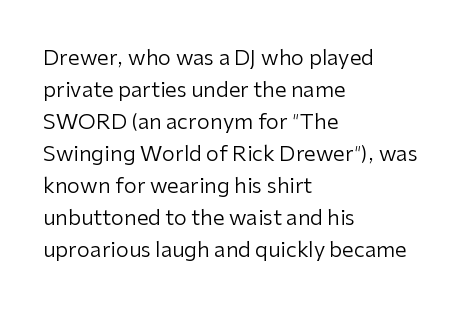
The image shows 21 px text type, upright; set left-aligned, normal line spacing (1.52x), normal letter spacing, not underlined.
